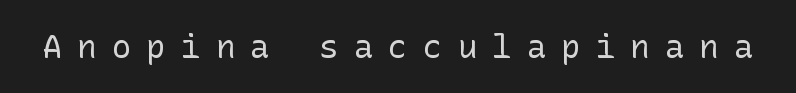
Nothing heavy about these letters — not bold at all. Words float on clear page, feet unadorned. The face used here is rendered with a markedly widened letterfit. Quick note: not italic, upright. Stroke terminals: plain, sans-serif.
